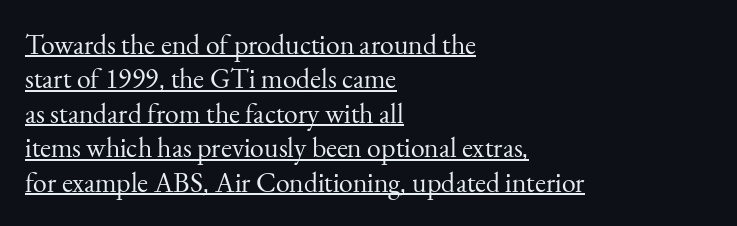
{"serif": "yes", "italic": "no", "bold": "no", "weight": "regular", "width": "normal", "stroke_contrast": "medium", "x_height": "small", "monospaced": "no", "underline": "yes", "align": "left", "line_spacing_ratio": 1.23, "letter_spacing": "normal", "letter_spacing_em": 0.0, "glyph_px": 28}
